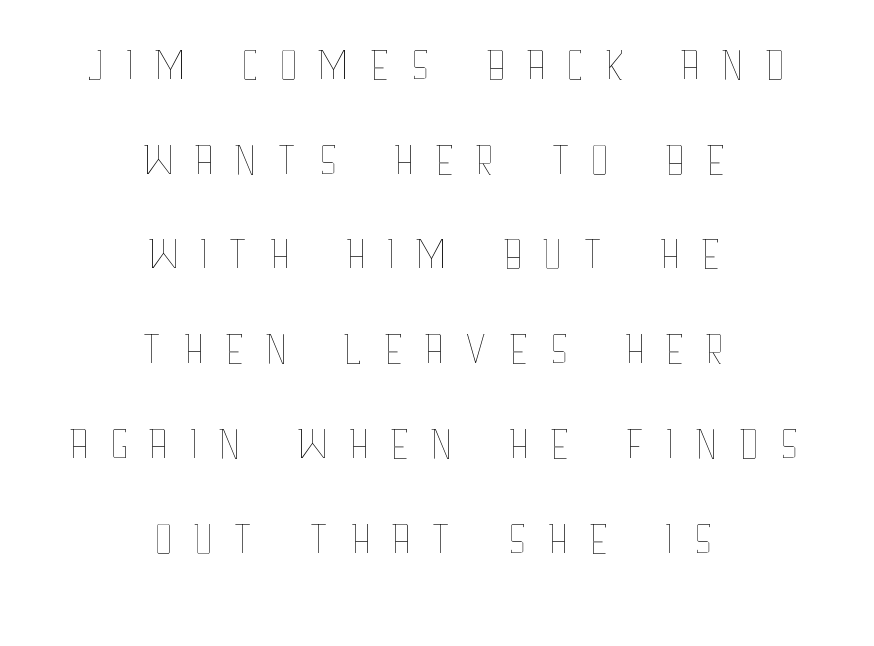
Tracking value appears strongly positive — letters spread wide. The face looks like a standard text weight, possibly lighter. Rule under the text: the space is simply empty. Visually the block forms a symmetrical silhouette, jagged on both flanks.
